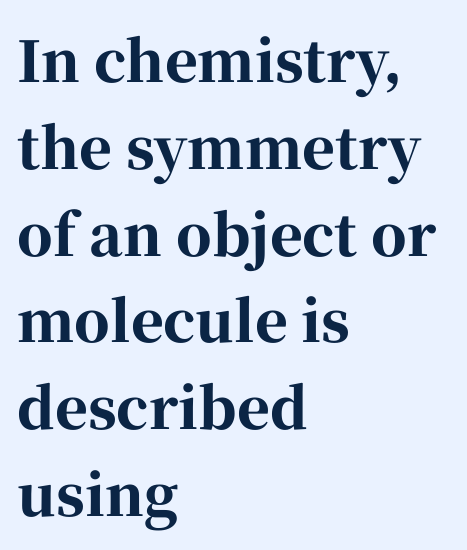
{"serif": "yes", "italic": "no", "bold": "yes", "weight": "bold", "width": "normal", "stroke_contrast": "high", "x_height": "medium", "monospaced": "no", "underline": "no", "align": "left", "line_spacing": "normal", "line_spacing_ratio": 1.55, "letter_spacing": "normal", "letter_spacing_em": 0.0, "glyph_px": 56}
